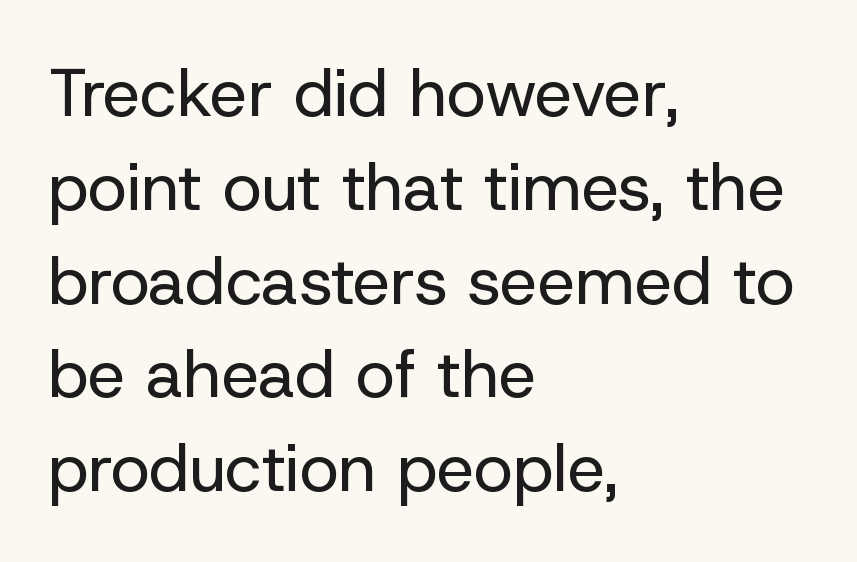
The image shows 67 px regular-weight sans-serif type, upright; set left-aligned, normal line spacing (1.4x), normal letter spacing, not underlined; low stroke contrast and a medium x-height.
